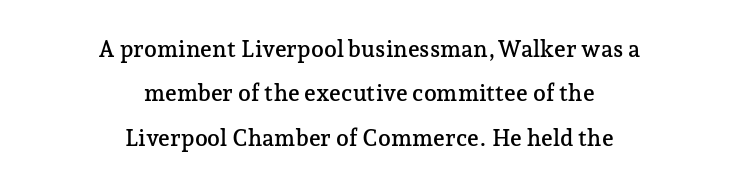
Is there much room between lines? Yes — plenty of vertical air separates them. Do the letters lean? They stand straight. Honestly, the letter spacing is just normal — you wouldn't notice it. Lines of text with bare space underneath. Horizontally, the lines are justified to the midpoint only.
